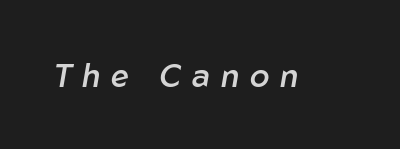
The image shows 32 px semibold type, italic (leaning right); set unusually wide letter spacing (+0.33 em), not underlined; low stroke contrast and a medium x-height.
